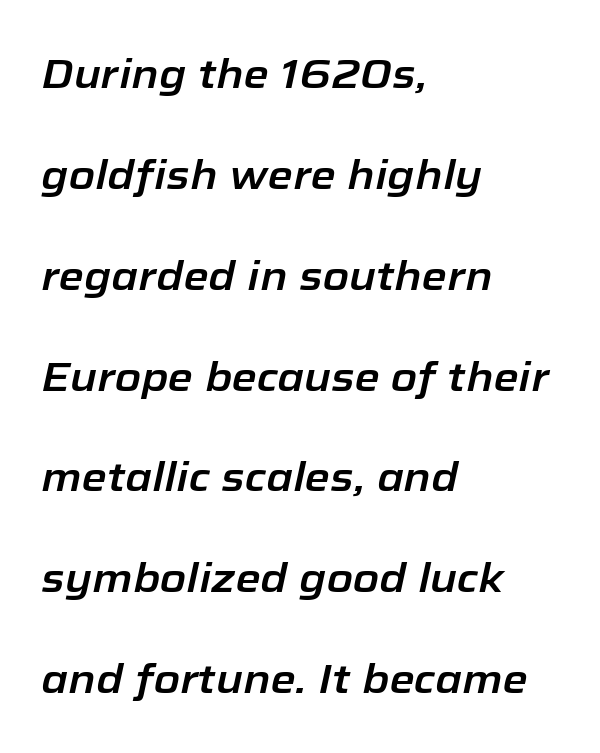
{"italic": "yes", "lean": "right", "slant_degrees": 12, "width": "normal", "stroke_contrast": "low", "x_height": "medium", "monospaced": "no", "underline": "no", "align": "left", "line_spacing": "loose", "line_spacing_ratio": 2.46, "letter_spacing": "normal", "letter_spacing_em": 0.0, "glyph_px": 41}
